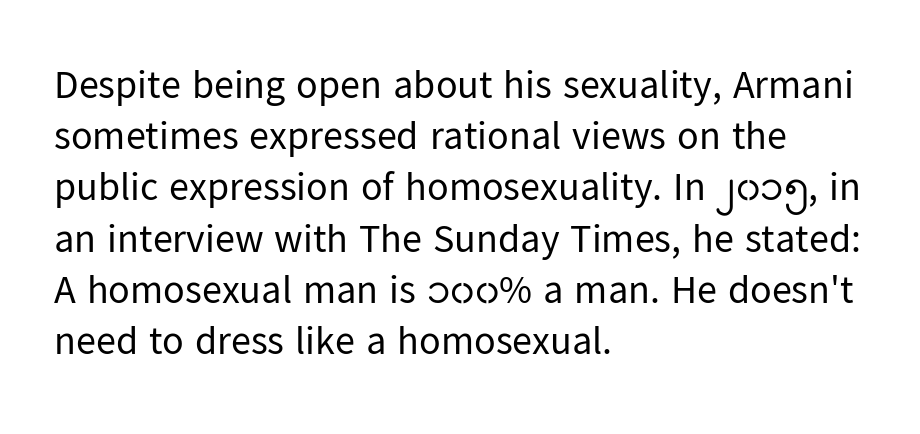
The image shows 40 px regular-weight sans-serif type, upright; set left-aligned, normal line spacing (1.28x), normal letter spacing, not underlined; low stroke contrast and a medium x-height.
